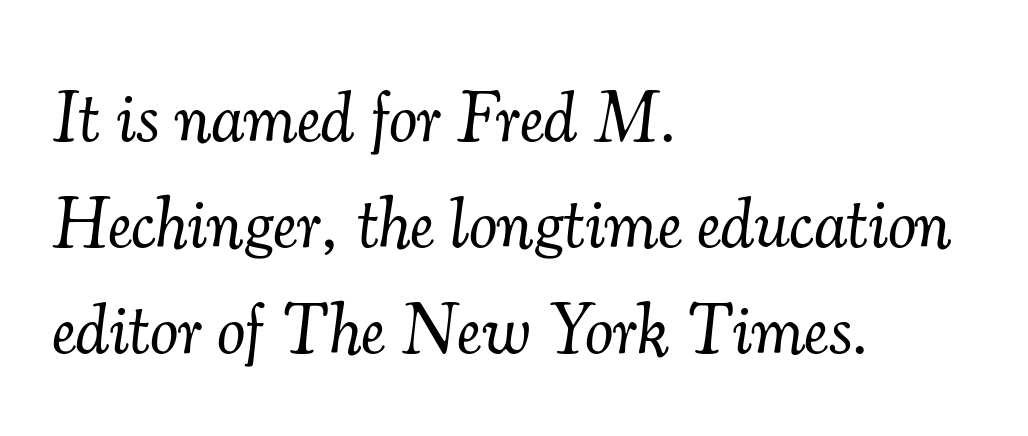
Letters have the restrained weight of plain body copy at most. The lines in this sample share a left origin and differ only in where they stop. Serifs: yes, visible at the terminals of the letterforms. The passage shown is typed in a proportional face where columns would drift. The designer left line spacing at the default. Spacing between characters is what you'd get straight out of the box.
